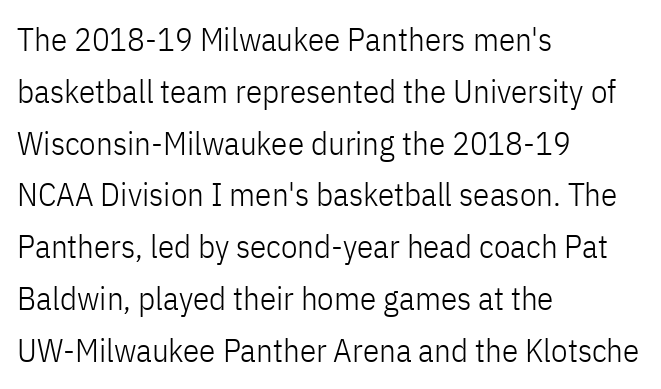
A typesetter would label this face a sans. Only glyphs here, with clear space below each row. Here the glyphs are tracked normally, forming tight word shapes. Notice how the passage keeps a crisp vertical edge on the left only. Rendered with straight, roman letterforms. Compared with typical paragraphs, the rows here are spaced about the same.
